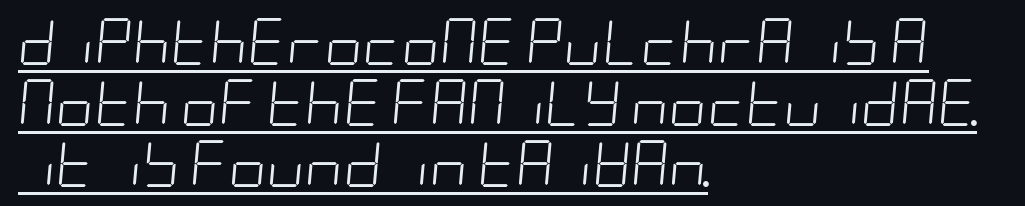
The image shows 47 px light, condensed type, italic (leaning right); set left-aligned, normal line spacing (1.3x), normal letter spacing, underlined; low stroke contrast and a large x-height.
